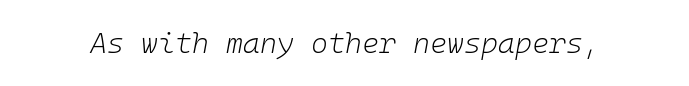
{"italic": "yes", "lean": "right", "slant_degrees": 10, "bold": "no", "weight": "light", "width": "normal", "stroke_contrast": "low", "x_height": "medium", "monospaced": "yes", "underline": "no", "letter_spacing": "normal", "letter_spacing_em": 0.0, "glyph_px": 29}
